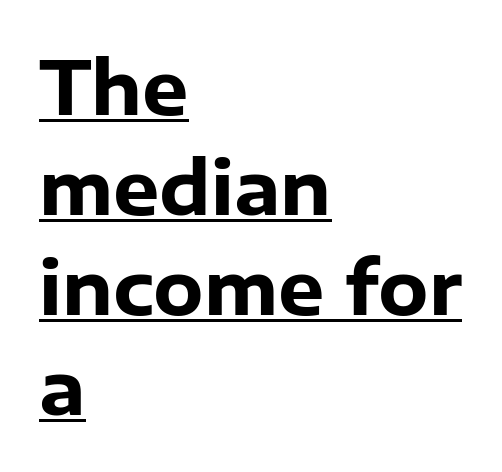
The words here are underlined. Notice how descenders clear the ascenders below comfortably — that's standard leading. Short and long lines alike share a common starting point at left. I'd call this a sans setting — the letters go barefoot. Tracking here is standard; glyphs follow each other at the usual distance.
